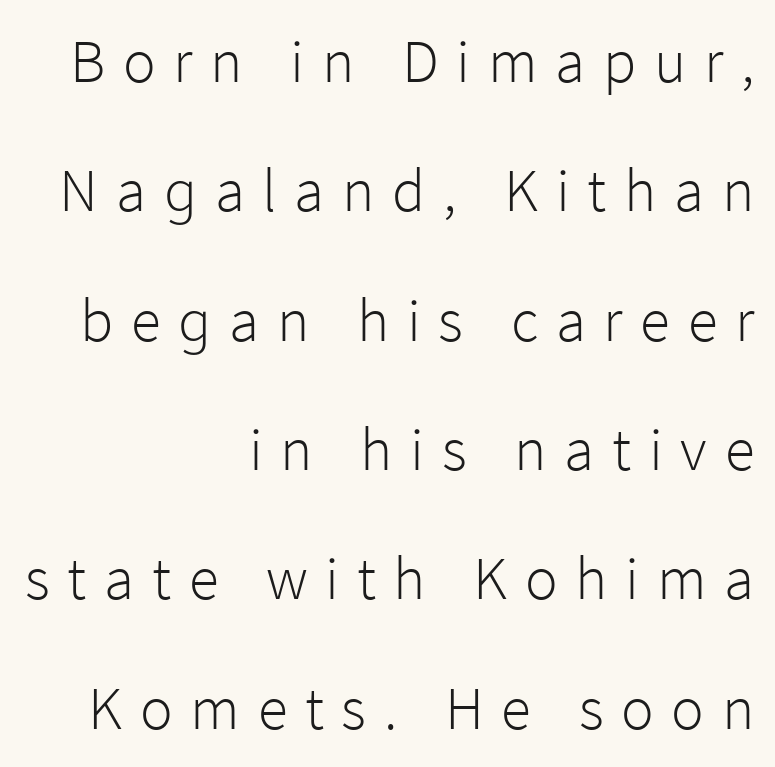
Has an underline been added? It has not. Think standard paragraph weight, or any step lighter than that. Each word looks stretched out because of the extra space between its letters. This sample uses a sans-serif face.
